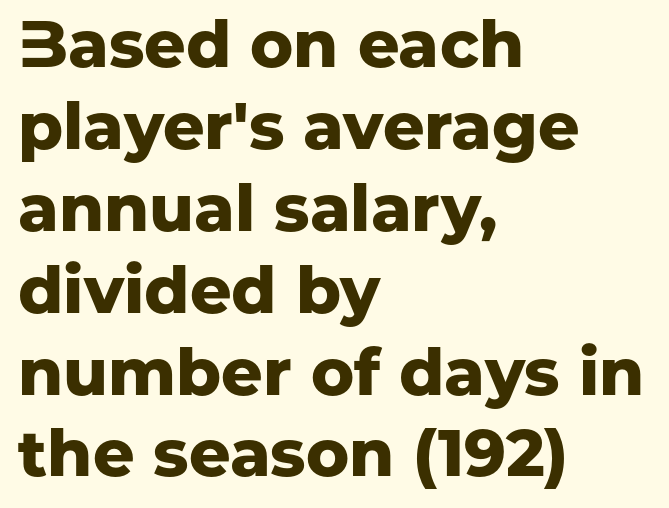
The space directly below the letters is spotless. Regular leading. Note: no serifs on the glyphs. The font is running at its bold setting. Left-aligned paragraph, ragged on the right. Designer's note — italics off, roman on.
